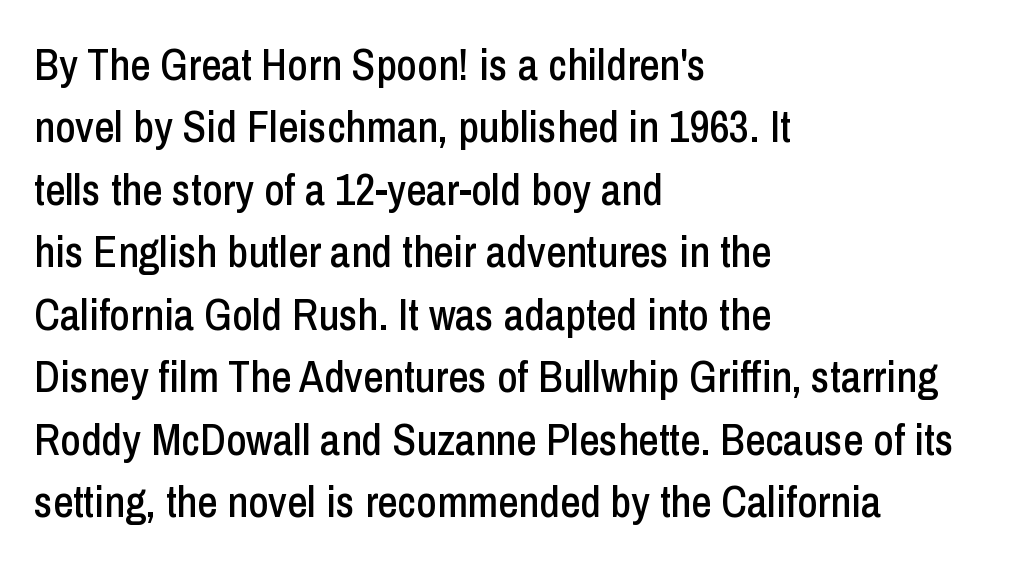
The image shows 44 px condensed sans-serif type, upright; set left-aligned, normal line spacing (1.42x), normal letter spacing, not underlined; low stroke contrast and a medium x-height.
